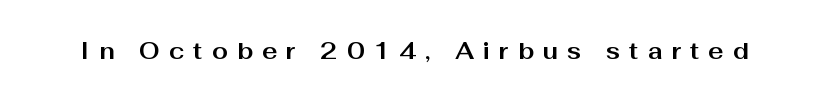
{"italic": "no", "bold": "yes", "underline": "no", "letter_spacing": "wide", "letter_spacing_em": 0.39, "glyph_px": 23}
